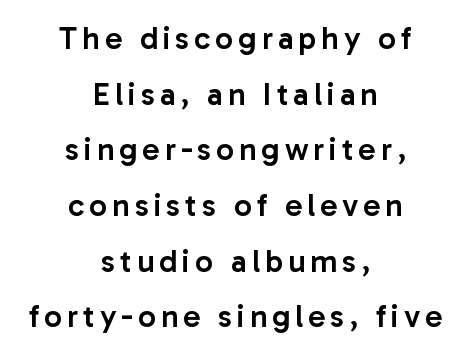
Q: Is the text bold? A: Semi-bold.
Q: Is the text italic (slanted)? A: No, it is upright.
Q: Is the typeface a serif or a sans-serif typeface? A: Sans-serif.
Q: Is the text underlined? A: No.
Q: How is the paragraph aligned? A: Centered.
Q: Width (condensed, normal, or wide)? A: Normal.
Q: Stroke contrast? A: Low.
Q: x-height? A: Medium.
Q: Monospaced? A: No.
